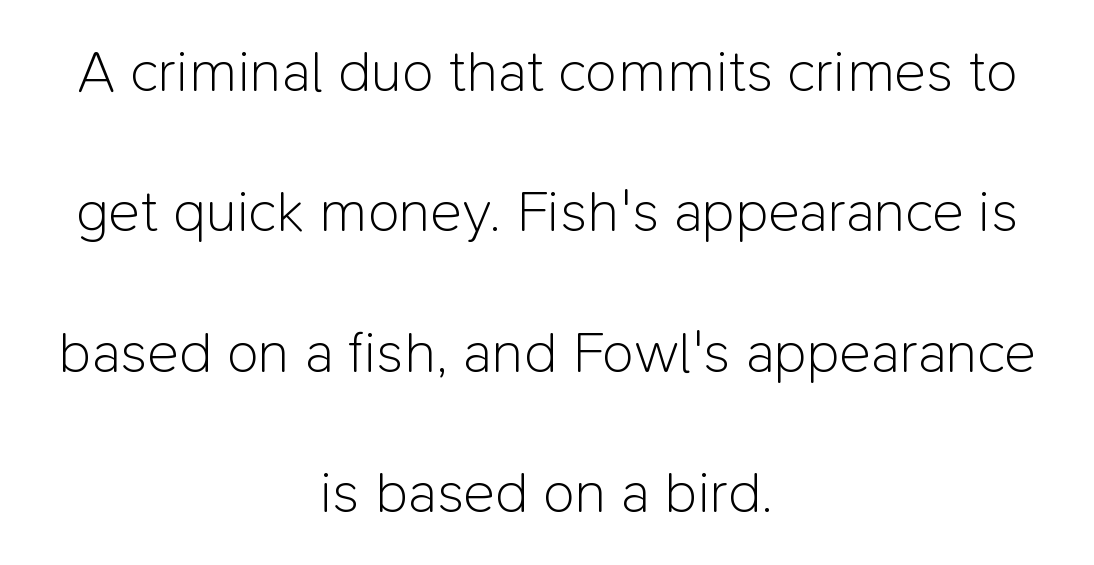
The image shows 59 px light sans-serif type, upright; set centered, loose line spacing (2.38x), normal letter spacing, not underlined; low stroke contrast and a medium x-height.
